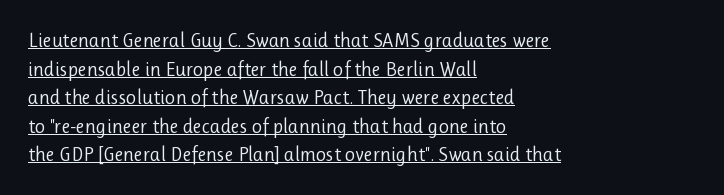
Q: Is the text bold? A: No.
Q: Is the text italic (slanted)? A: No, it is upright.
Q: Is the text underlined? A: Yes.
Q: How is the paragraph aligned? A: Left-aligned.
Q: Is the spacing between letters normal or unusually wide? A: Normal.
Q: Is the spacing between lines tight, normal or loose? A: Normal.
